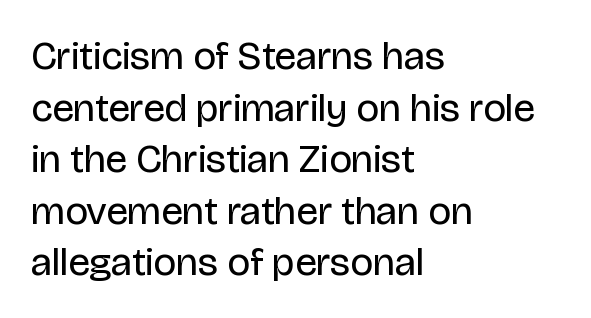
The image shows 40 px regular-weight sans-serif type, upright; set left-aligned, normal line spacing (1.29x), normal letter spacing, not underlined; low stroke contrast and a large x-height.
